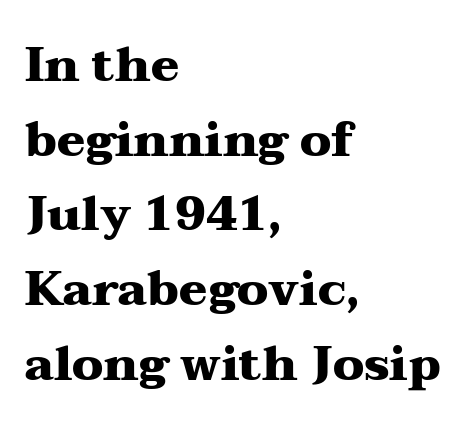
{"serif": "yes", "italic": "no", "bold": "yes", "weight": "heavy", "width": "wide", "stroke_contrast": "medium", "x_height": "medium", "monospaced": "no", "underline": "no", "align": "left", "line_spacing": "normal", "line_spacing_ratio": 1.59, "letter_spacing": "normal", "letter_spacing_em": 0.0, "glyph_px": 47}
